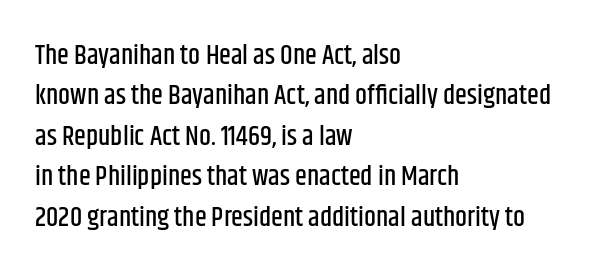
{"italic": "no", "underline": "no", "align": "left", "line_spacing": "normal", "line_spacing_ratio": 1.5, "letter_spacing": "normal", "letter_spacing_em": 0.0, "glyph_px": 27}
